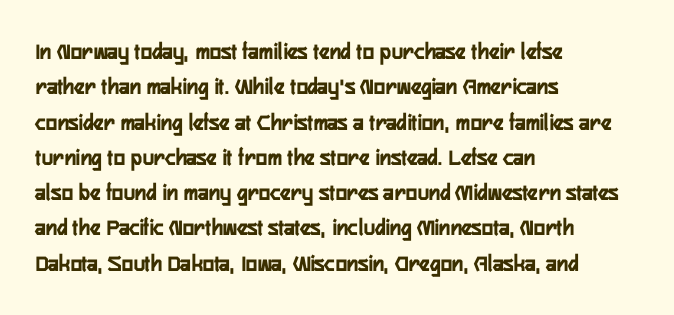
The image shows 24 px text type, upright; set left-aligned, normal line spacing (1.47x), normal letter spacing, not underlined.
